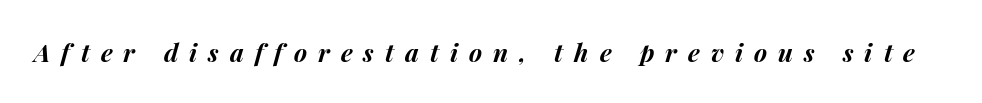
A typesetter would call this heavily tracked-out type. The axis of the letterforms is tilted away from vertical. The glyphs are unaccompanied by any horizontal stroke below them. This is heavy type, rendered in bold.
